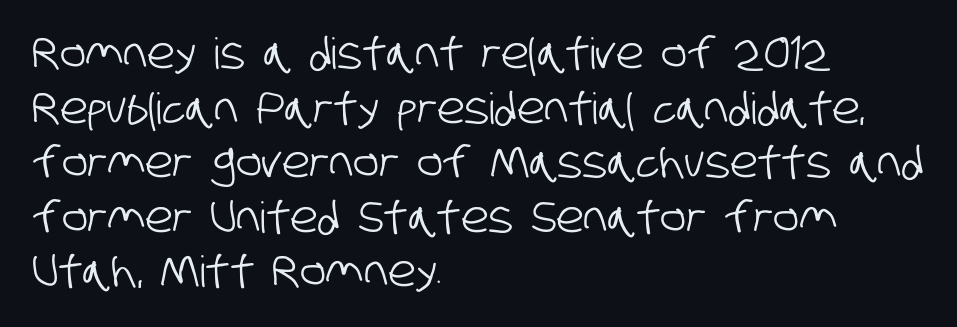
These lines keep a tight, regular rhythm from letter to letter. Line spacing here is normal. The passage is arranged the way most books set body copy — flush left. The area under the type is left untouched. Character widths vary here, with narrow letters taking less room than wide ones. Is this a sans? Yes — the strokes have no serifs.
